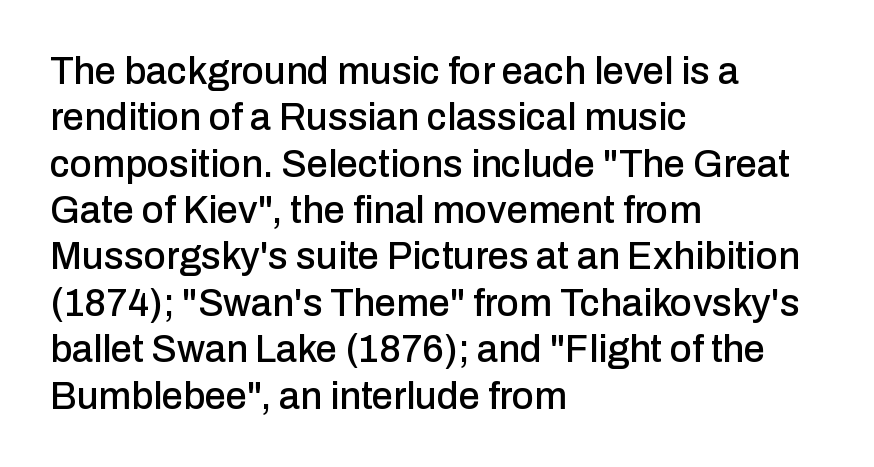
Q: Is the text italic (slanted)? A: No, it is upright.
Q: Is the typeface a serif or a sans-serif typeface? A: Sans-serif.
Q: Is the text underlined? A: No.
Q: How is the paragraph aligned? A: Left-aligned.
Q: Is the spacing between letters normal or unusually wide? A: Normal.
Q: Width (condensed, normal, or wide)? A: Normal.
Q: Stroke contrast? A: Low.
Q: x-height? A: Medium.
Q: Monospaced? A: No.
